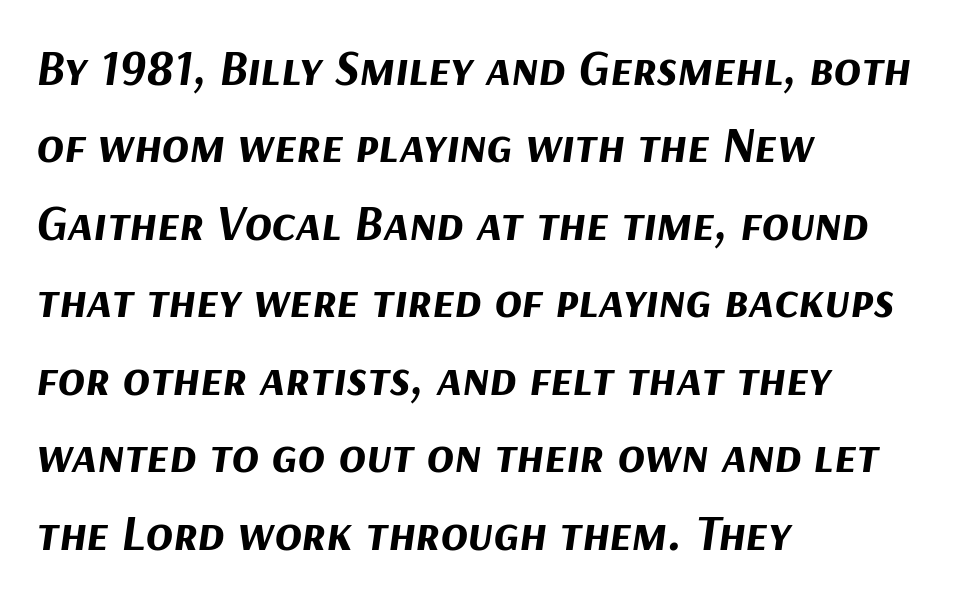
{"italic": "yes", "lean": "right", "slant_degrees": 9, "bold": "yes", "weight": "bold", "width": "normal", "stroke_contrast": "medium", "x_height": "medium", "monospaced": "no", "underline": "no", "align": "left", "line_spacing": "normal", "line_spacing_ratio": 1.55, "letter_spacing": "normal", "letter_spacing_em": 0.0, "glyph_px": 50}
